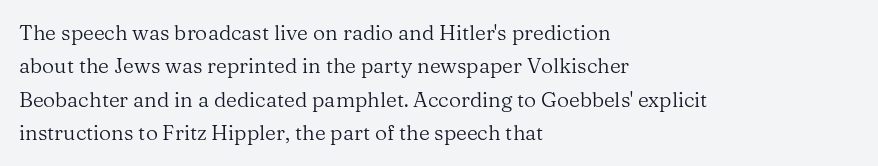
{"italic": "no", "bold": "no", "underline": "no", "align": "left", "line_spacing": "normal", "line_spacing_ratio": 1.59, "letter_spacing": "normal", "letter_spacing_em": 0.0, "glyph_px": 21}
